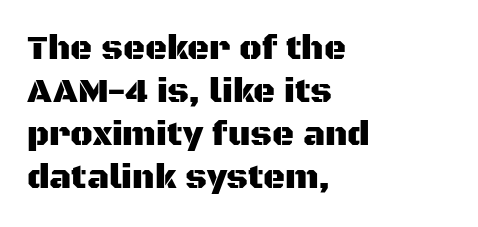
{"serif": "no", "italic": "no", "width": "normal", "stroke_contrast": "medium", "x_height": "large", "monospaced": "no", "underline": "no", "align": "left", "line_spacing": "normal", "line_spacing_ratio": 1.26, "letter_spacing": "normal", "letter_spacing_em": 0.0, "glyph_px": 34}
